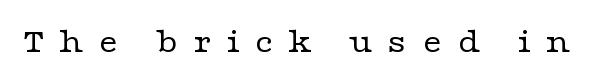
{"serif": "yes", "italic": "no", "bold": "no", "weight": "regular", "width": "wide", "stroke_contrast": "low", "x_height": "medium", "monospaced": "no", "underline": "no", "letter_spacing": "wide", "letter_spacing_em": 0.42, "glyph_px": 34}
